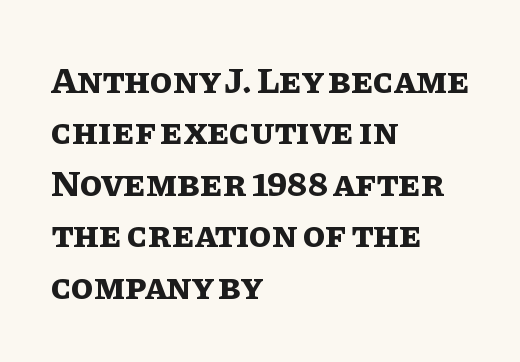
Q: Is the text bold? A: Yes.
Q: Is the text italic (slanted)? A: No, it is upright.
Q: Is the text underlined? A: No.
Q: How is the paragraph aligned? A: Left-aligned.
Q: Is the spacing between letters normal or unusually wide? A: Normal.
Q: Is the spacing between lines tight, normal or loose? A: Normal.
Q: Width (condensed, normal, or wide)? A: Normal.
Q: Stroke contrast? A: Low.
Q: x-height? A: Large.
Q: Monospaced? A: No.
